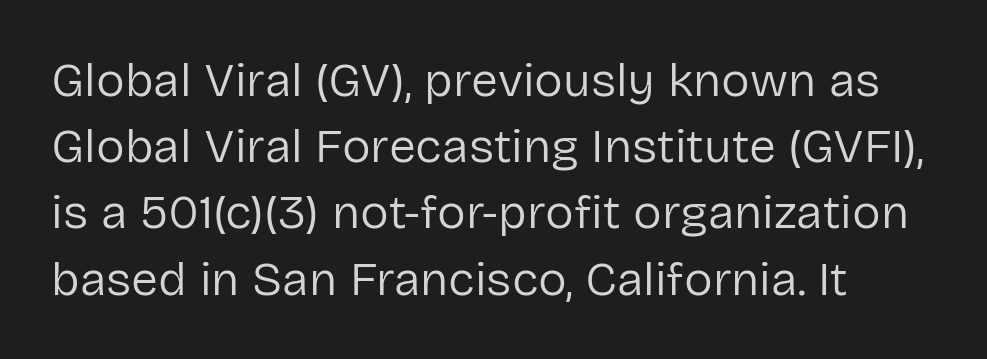
The image shows 48 px regular-weight sans-serif type, upright; set normal line spacing (1.38x), normal letter spacing, not underlined; low stroke contrast and a medium x-height.
